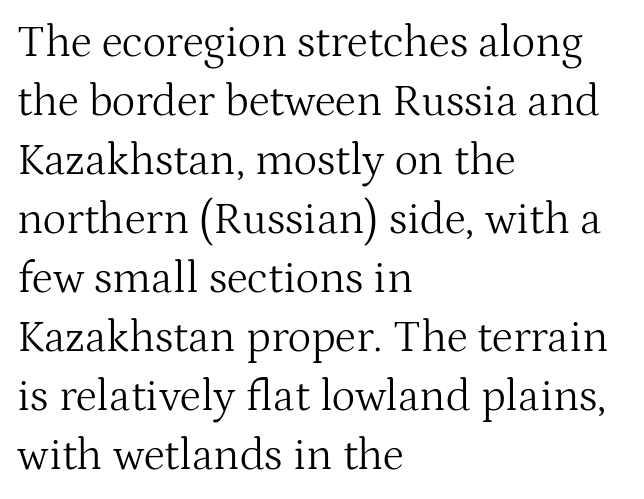
{"serif": "yes", "italic": "no", "bold": "no", "weight": "light", "width": "normal", "stroke_contrast": "medium", "x_height": "medium", "monospaced": "no", "underline": "no", "align": "left", "line_spacing": "normal", "line_spacing_ratio": 1.31, "letter_spacing": "normal", "letter_spacing_em": 0.0, "glyph_px": 45}
